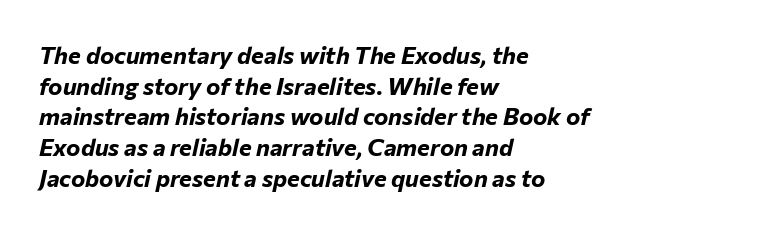
The image shows 24 px bold type, italic (leaning right); set left-aligned, normal line spacing (1.28x), normal letter spacing, not underlined.
